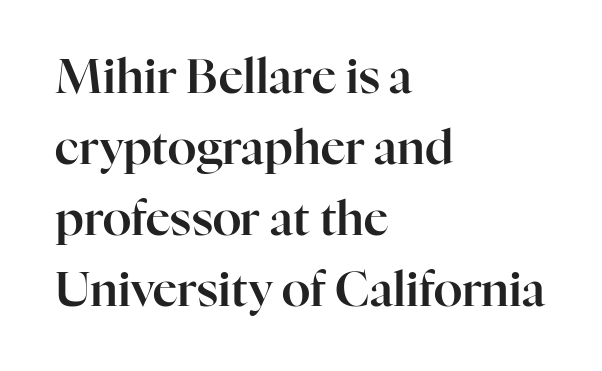
The rendering uses natural spacing where letterforms have individual widths. Tracking value appears to be zero — textbook default spacing. What kind of face is this? One with serifs. Posture: straight, roman, zero tilt. The designer left line spacing at the default.
